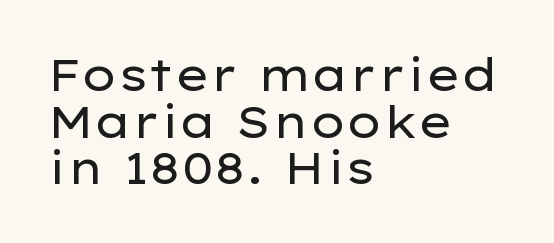
The image shows 44 px regular-weight, wide sans-serif type, upright; set left-aligned, tight line spacing (1.06x), normal letter spacing, not underlined; low stroke contrast and a medium x-height.
